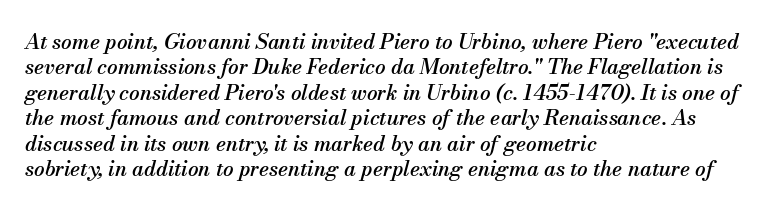
Tracking value appears to be zero — textbook default spacing. The passage shown is not underscored anywhere. Teacher's note: observe the even left margin — that is flush-left alignment. Italic? Definitely — the glyphs are oblique.
